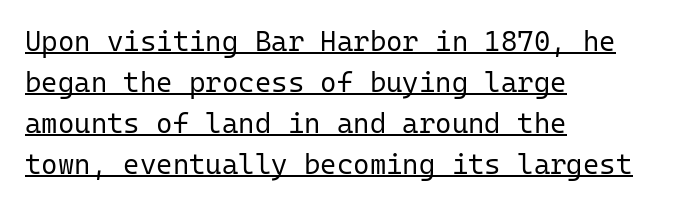
The image shows 28 px regular-weight sans-serif type, upright, monospaced; set left-aligned, normal line spacing (1.46x), normal letter spacing, underlined; low stroke contrast and a medium x-height.
